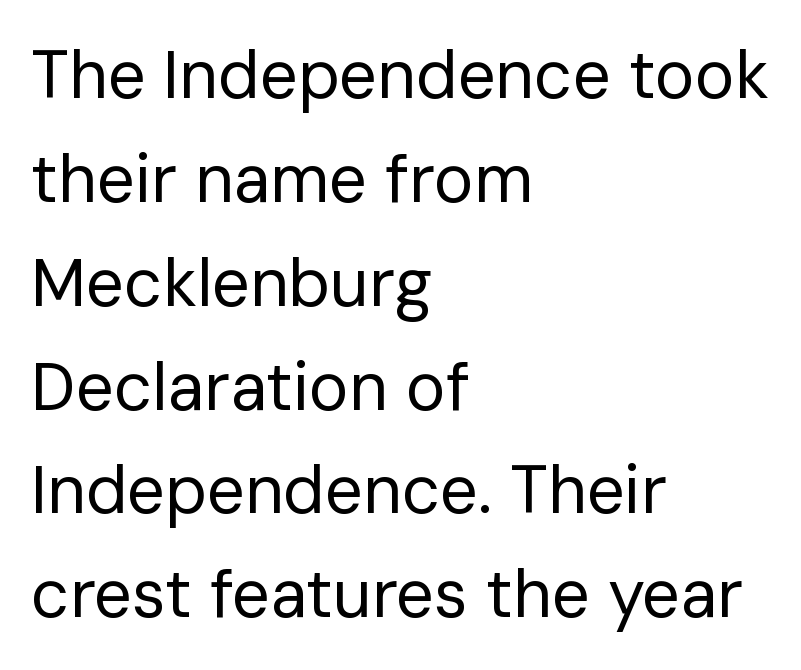
The foot of each line stays bare and open. If you measured baseline to baseline, you'd find a middling distance. In terms of letterspacing, this is plain default setting. Do the characters align in a grid? No, the font is proportional. Teacher's note: observe the even left margin — that is flush-left alignment.
